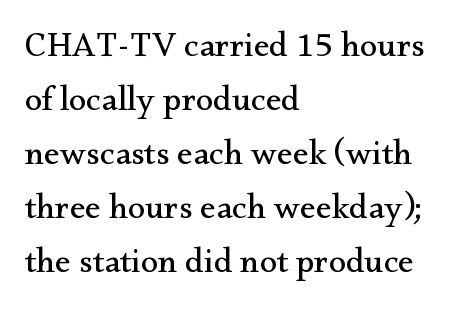
Q: Is the text bold? A: No.
Q: Is the text italic (slanted)? A: No, it is upright.
Q: Is the typeface a serif or a sans-serif typeface? A: Serif.
Q: Is the text underlined? A: No.
Q: How is the paragraph aligned? A: Left-aligned.
Q: Is the spacing between letters normal or unusually wide? A: Normal.
Q: Is the spacing between lines tight, normal or loose? A: Normal.
Q: Width (condensed, normal, or wide)? A: Normal.
Q: Stroke contrast? A: Medium.
Q: x-height? A: Small.
Q: Monospaced? A: No.
